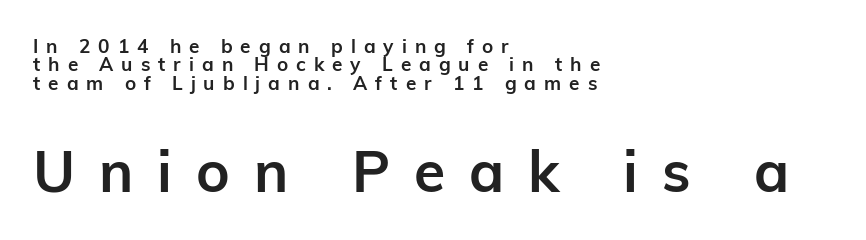
A bare baseline throughout the passage. This rendering employs a face without finishing strokes, i.e., a sans-serif. Its strokes are broad and dark, the hallmark of bold type. This sample is left-justified, so line endings fall wherever the words run out. Italic: no, the glyphs are upright roman. This block would grow much taller if given ordinary leading; it's compressed now.
